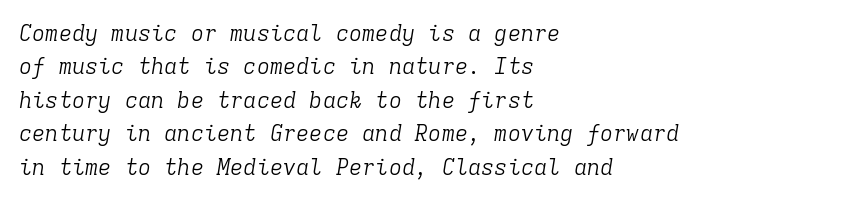
What's the leading like? Ordinary, nothing unusual. Descenders hang freely into open space. This is oblique type, the kind used for emphasis or titles. You could call the tracking neutral — neither tight nor loose. A classic flush-left, rag-right setting is used for this passage. Heft: none added — not bold.
